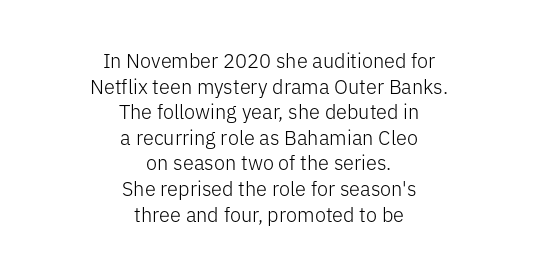
The image shows 20 px text type, upright; set centered, normal line spacing (1.28x), normal letter spacing, not underlined.
